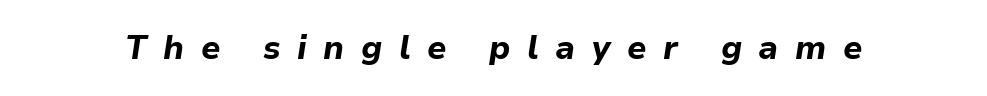
Q: Is the text bold? A: Yes.
Q: Is the text italic (slanted)? A: Yes, it leans right by about 9 degrees.
Q: Is the text underlined? A: No.
Q: Is the spacing between letters normal or unusually wide? A: Unusually wide.
Q: Width (condensed, normal, or wide)? A: Normal.
Q: Stroke contrast? A: Low.
Q: x-height? A: Medium.
Q: Monospaced? A: No.
